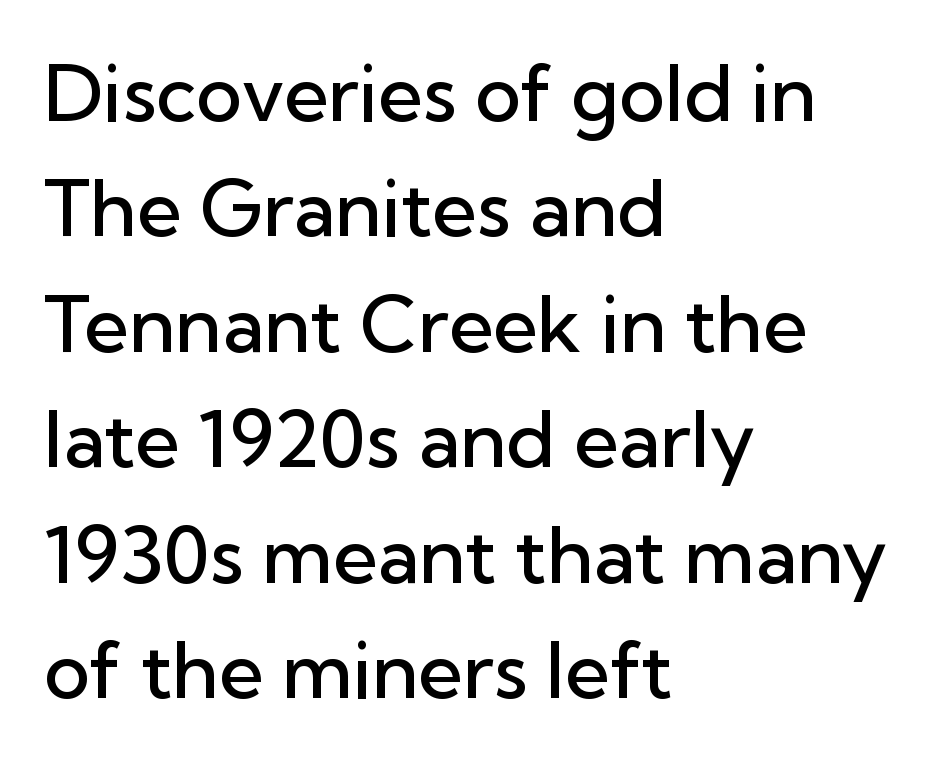
Q: Is the text bold? A: Semi-bold.
Q: Is the text italic (slanted)? A: No, it is upright.
Q: Is the typeface a serif or a sans-serif typeface? A: Sans-serif.
Q: Is the text underlined? A: No.
Q: How is the paragraph aligned? A: Left-aligned.
Q: Is the spacing between letters normal or unusually wide? A: Normal.
Q: Is the spacing between lines tight, normal or loose? A: Normal.
Q: Width (condensed, normal, or wide)? A: Normal.
Q: Stroke contrast? A: Low.
Q: x-height? A: Medium.
Q: Monospaced? A: No.
